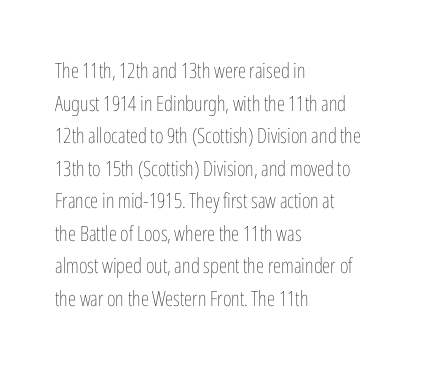
The axis of the letterforms is exactly vertical. Here the glyphs are tracked normally, forming tight word shapes. Descenders hang freely into open space. Line beginnings align vertically; line endings do not. The rows are spaced the way most documents space them.
